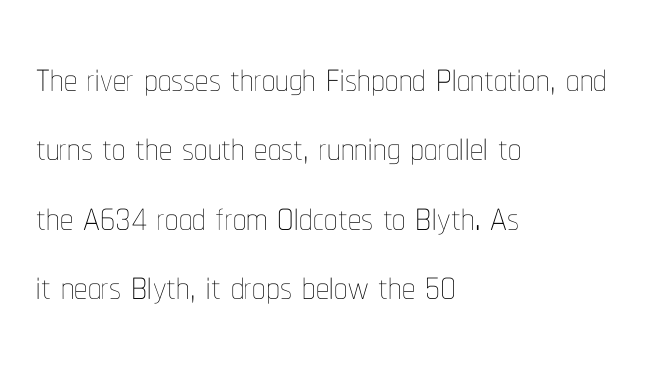
Q: Is the text bold? A: No.
Q: Is the text italic (slanted)? A: No, it is upright.
Q: Is the text underlined? A: No.
Q: How is the paragraph aligned? A: Left-aligned.
Q: Is the spacing between letters normal or unusually wide? A: Normal.
Q: Is the spacing between lines tight, normal or loose? A: Normal.
Q: Width (condensed, normal, or wide)? A: Condensed.
Q: Stroke contrast? A: Low.
Q: x-height? A: Medium.
Q: Monospaced? A: No.
